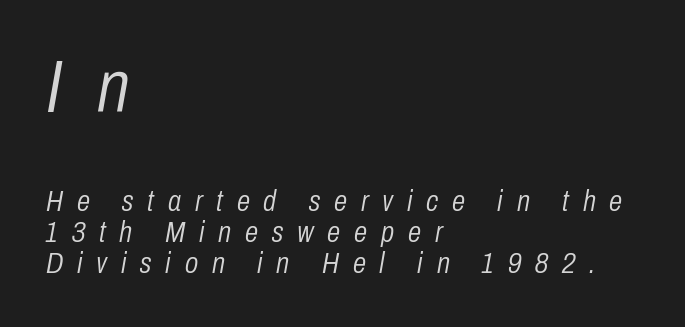
The image shows 75 px light, condensed type, italic (leaning right); set left-aligned, tight line spacing (1.04x), unusually wide letter spacing (+0.46 em), not underlined; the first (top) block is 2.5x larger; low stroke contrast and a medium x-height.
